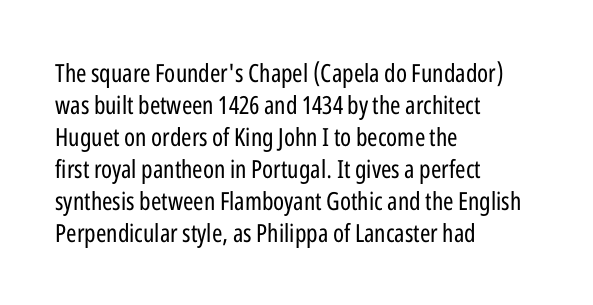
The image shows 25 px text type, upright; set left-aligned, normal line spacing (1.28x), normal letter spacing, not underlined.
